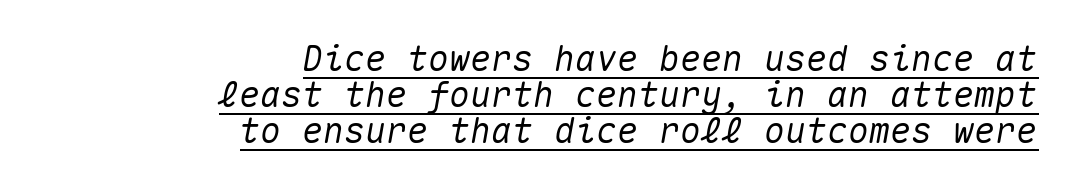
The image shows 35 px text type, italic (leaning right), monospaced; set right-aligned, tight line spacing (1.03x), normal letter spacing, underlined; medium stroke contrast and a medium x-height.
